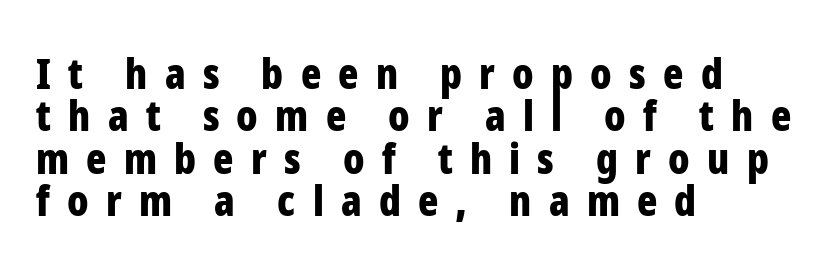
Quick note: interline space is minimal. No word sits above an underline. This sample uses a sans-serif face. The compositor pushed each line to the left boundary. On the weight axis this lands at bold, roughly 700. The face used here is proportionally spaced, like ordinary book or web type.
